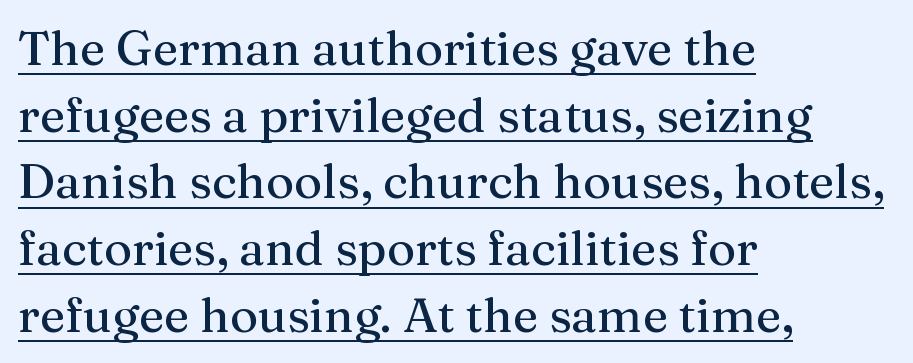
Descenders here cross a horizontal rule under the line. Reading down the block, your eye returns to a fixed left position each line. These lines are rendered in a variable-pitch font. The letterforms sit shoulder to shoulder at normal distance. Serifs: yes, visible at the terminals of the letterforms.
